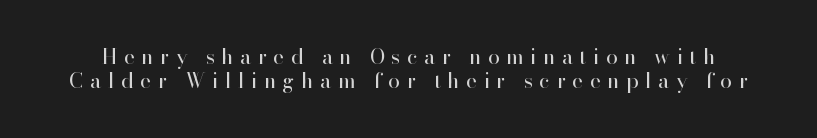
Stems and bowls with no extra thickness — not bold. Any mark beneath the type? The region is blank. A roman cut, with each character standing at attention. Students, note that the glyphs here are deliberately spaced far apart.
